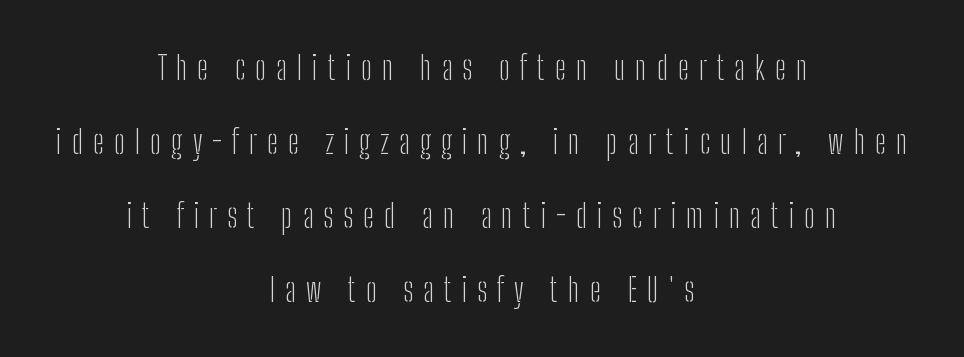
The image shows 33 px light, condensed sans-serif type, upright; set centered, loose line spacing (2.24x), unusually wide letter spacing (+0.3 em), not underlined; low stroke contrast and a medium x-height.
